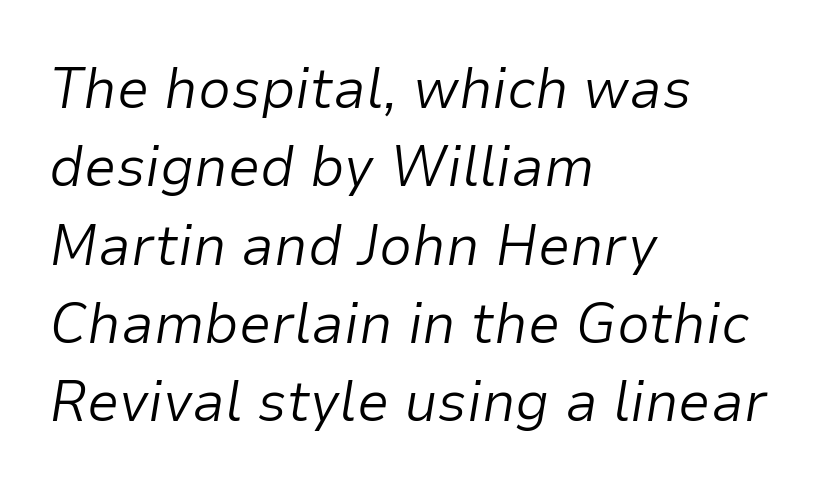
{"italic": "yes", "lean": "right", "slant_degrees": 9, "bold": "no", "weight": "light", "width": "normal", "stroke_contrast": "low", "x_height": "medium", "monospaced": "no", "underline": "no", "align": "left", "line_spacing": "normal", "line_spacing_ratio": 1.35, "letter_spacing": "normal", "letter_spacing_em": 0.0, "glyph_px": 58}
